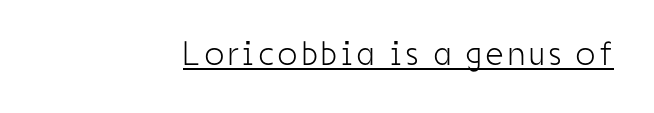
Every word sits above its own underline. The passage shown is typed in a proportional face where columns would drift. The weight would be labelled regular, book, light, or lighter still. The designer went with a sans here, leaving each stem footless.
